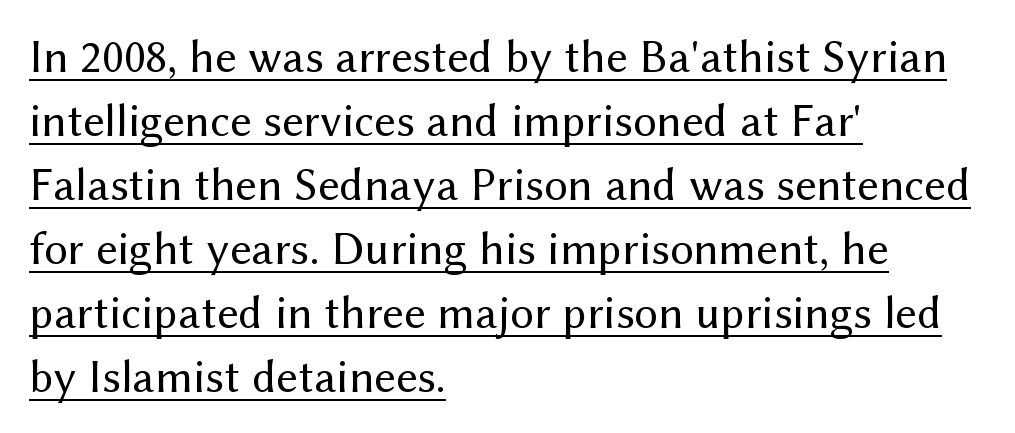
The letters stand upright; this is a roman face. Stroke mass is kept to a normal reading level or below. Horizontal bands of white between lines are of average thickness. The sample's only ornament is a line tracing under the words. If you drew a ruler down the left edge, every line would touch it. Character widths vary here, with narrow letters taking less room than wide ones.
